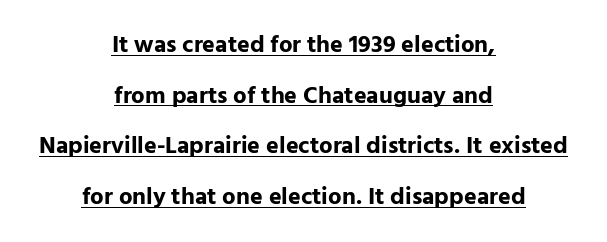
Q: Is the text bold? A: Yes.
Q: Is the text italic (slanted)? A: No, it is upright.
Q: Is the text underlined? A: Yes.
Q: How is the paragraph aligned? A: Centered.
Q: Is the spacing between letters normal or unusually wide? A: Normal.
Q: Is the spacing between lines tight, normal or loose? A: Loose.
